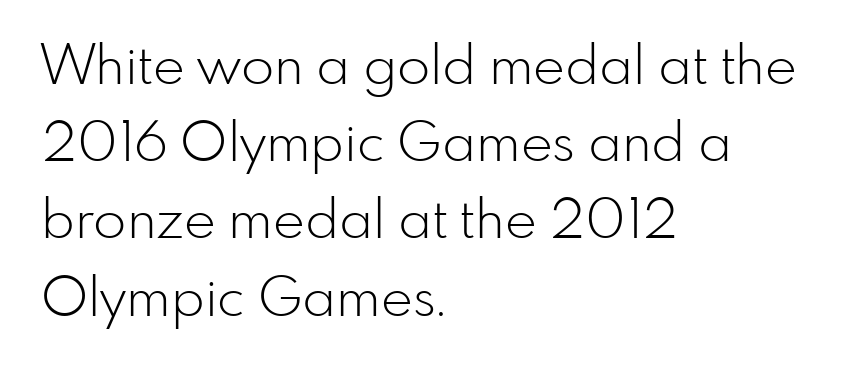
A clean baseline with only descenders dipping below it. Where is the straight margin? On the left. The rendering uses natural spacing where letterforms have individual widths. These lines keep a tight, regular rhythm from letter to letter. On a weight scale, this lands at 450 or below. Does the lettering tilt? It doesn't — this is upright.
